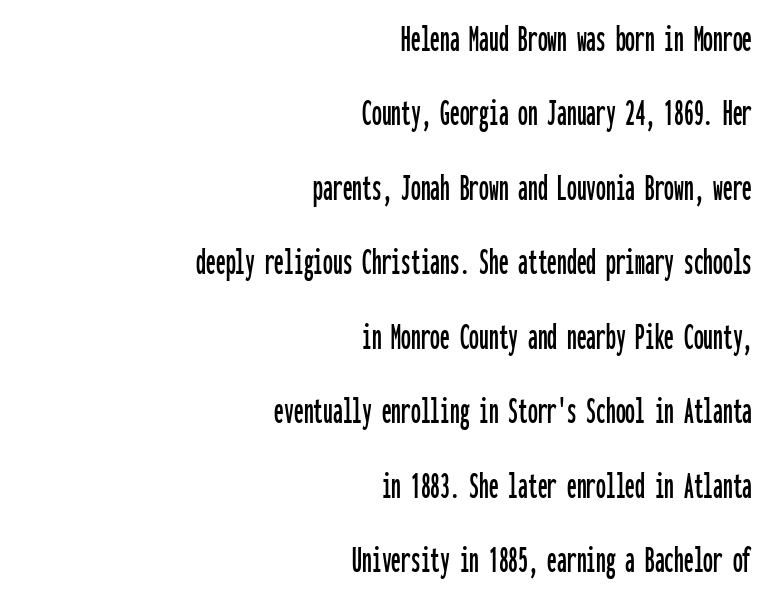
This rendering uses right alignment, leaving the left contour irregular. Each letter's strokes conclude bluntly, with no projecting serifs. Leading is clearly above the norm, producing a sparse column. Check under the words: just untouched page. This sample has the even, mechanical cadence of fixed-width lettering.
